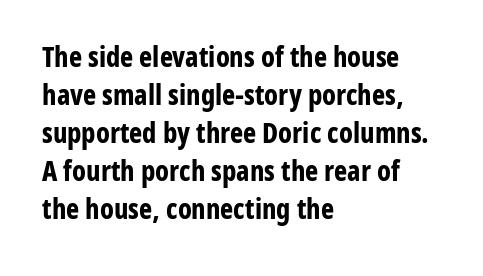
The image shows 28 px bold, condensed sans-serif type, upright; set left-aligned, normal line spacing (1.36x), normal letter spacing, not underlined; low stroke contrast and a medium x-height.
